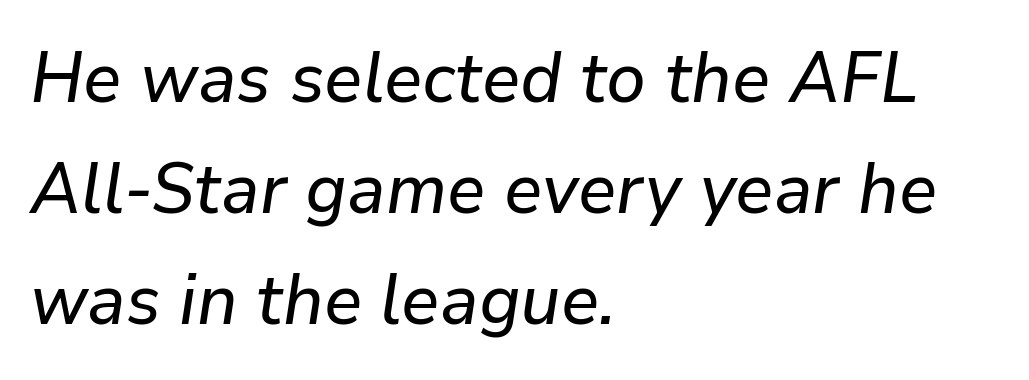
The image shows 71 px text type, italic (leaning right); set left-aligned, normal line spacing (1.56x), normal letter spacing, not underlined; low stroke contrast and a medium x-height.
